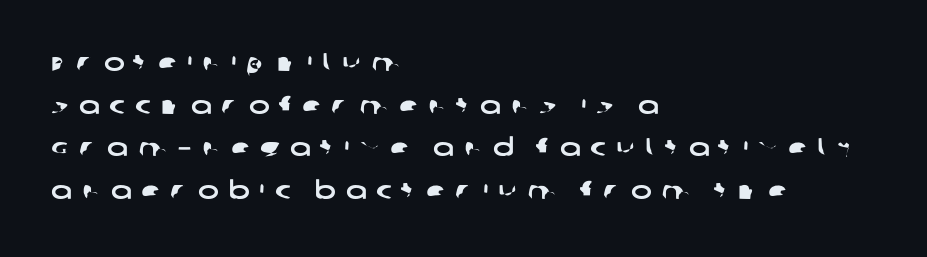
{"underline": "no", "align": "left", "line_spacing_ratio": 1.71, "letter_spacing": "wide", "letter_spacing_em": 0.4, "glyph_px": 25}
